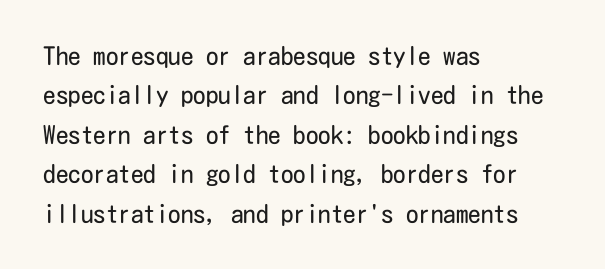
This block has exactly the height ordinary leading produces. Heft: none added — not bold. The face used here is rendered with its standard letterfit. Horizontally, the lines are justified to the leading edge only.
